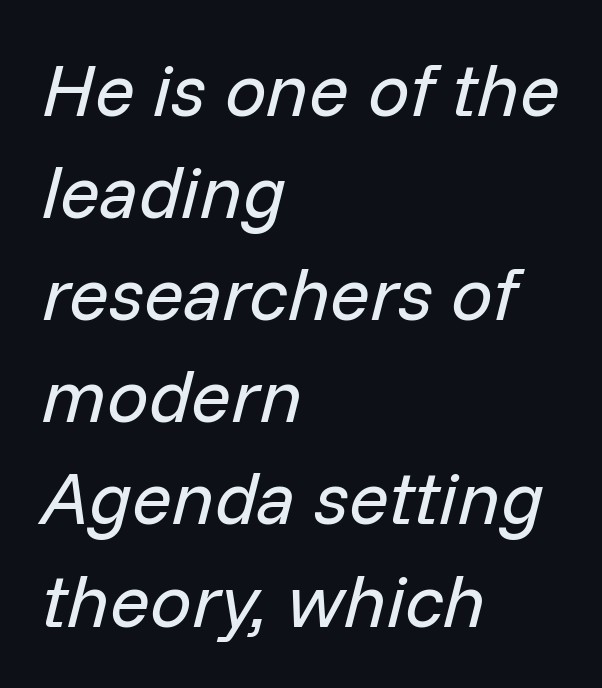
You could not count columns in this text — the font is proportionally spaced. Beneath every word, the page is bare. Tall strokes in this sample are angled rather than plumb. The passage is arranged the way most books set body copy — flush left.
